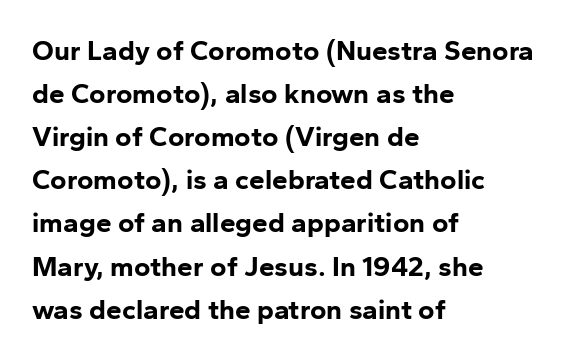
The image shows 28 px bold sans-serif type, upright; set left-aligned, normal line spacing (1.54x), normal letter spacing, not underlined; low stroke contrast and a medium x-height.
